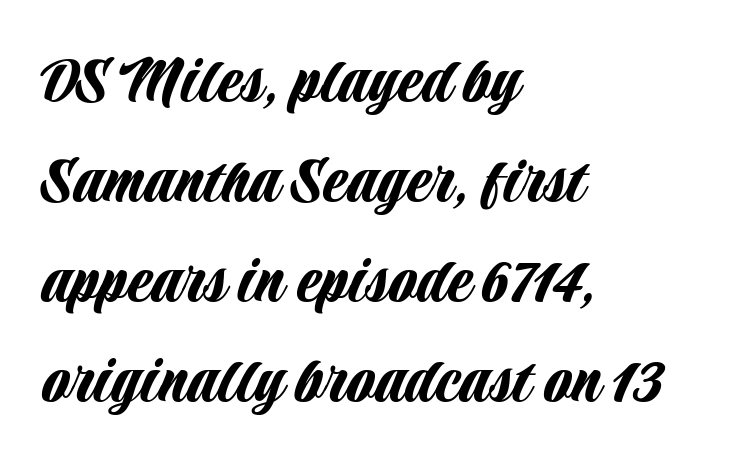
The image shows 72 px condensed sans-serif type; set left-aligned, normal line spacing (1.39x), normal letter spacing, not underlined; low stroke contrast and a large x-height.
